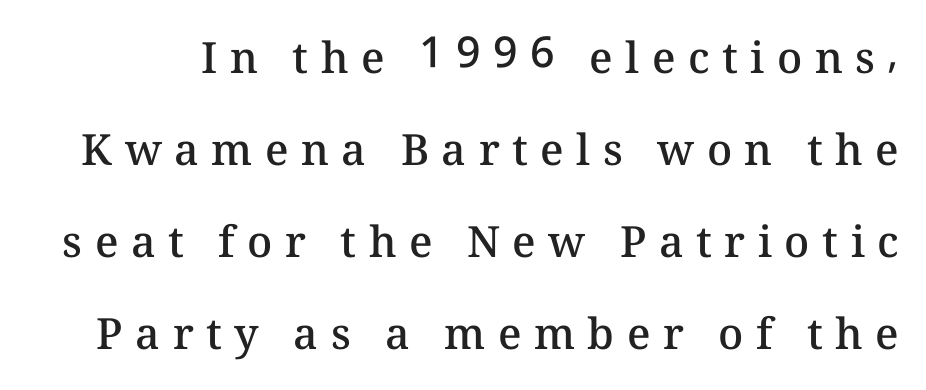
The image shows 43 px semibold type, upright; set loose line spacing (2.14x), unusually wide letter spacing (+0.29 em), not underlined; medium stroke contrast and a medium x-height.
